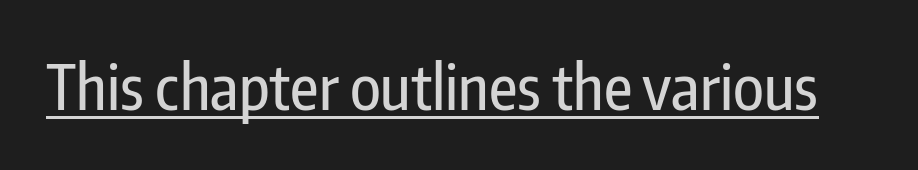
The image shows 62 px condensed sans-serif type, upright; set normal letter spacing, underlined; low stroke contrast and a medium x-height.
